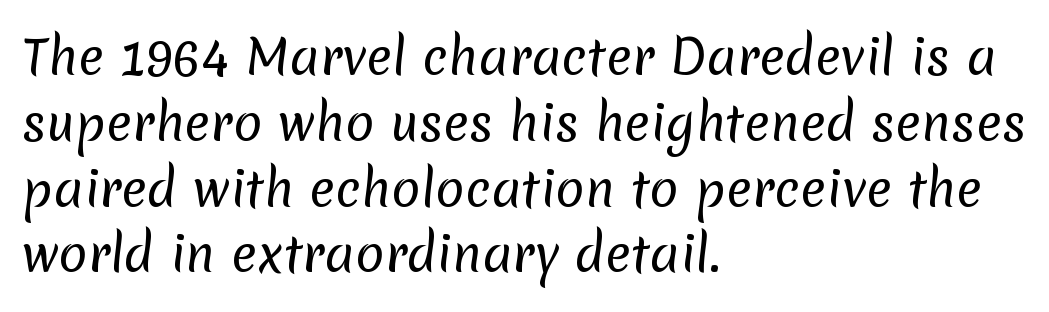
Q: Is the text bold? A: No.
Q: Is the typeface a serif or a sans-serif typeface? A: Sans-serif.
Q: Is the text underlined? A: No.
Q: How is the paragraph aligned? A: Left-aligned.
Q: Is the spacing between letters normal or unusually wide? A: Normal.
Q: Is the spacing between lines tight, normal or loose? A: Normal.
Q: Width (condensed, normal, or wide)? A: Normal.
Q: Stroke contrast? A: Low.
Q: x-height? A: Medium.
Q: Monospaced? A: No.
